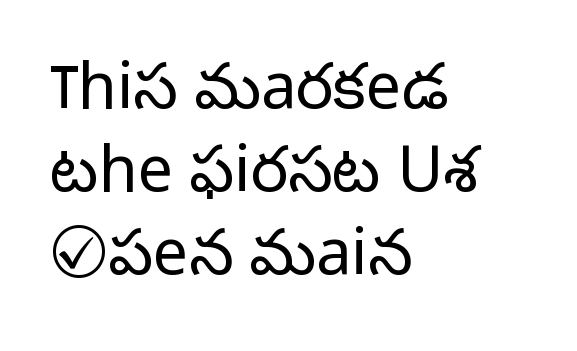
Q: Is the text bold? A: No.
Q: Is the text italic (slanted)? A: No, it is upright.
Q: Is the typeface a serif or a sans-serif typeface? A: Sans-serif.
Q: Is the text underlined? A: No.
Q: How is the paragraph aligned? A: Left-aligned.
Q: Is the spacing between letters normal or unusually wide? A: Normal.
Q: Is the spacing between lines tight, normal or loose? A: Normal.
Q: Width (condensed, normal, or wide)? A: Normal.
Q: Stroke contrast? A: Low.
Q: x-height? A: Medium.
Q: Monospaced? A: No.
